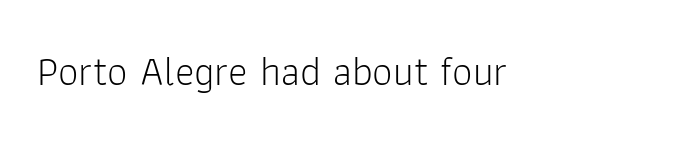
{"serif": "no", "italic": "no", "bold": "no", "weight": "light", "width": "normal", "stroke_contrast": "low", "x_height": "medium", "monospaced": "no", "underline": "no", "letter_spacing": "normal", "letter_spacing_em": 0.0, "glyph_px": 41}
